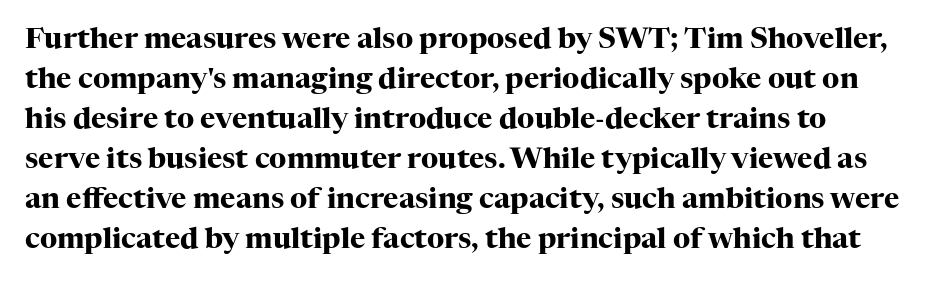
The image shows 29 px heavy serif type, upright; set normal line spacing (1.38x), normal letter spacing, not underlined; high stroke contrast and a medium x-height.
